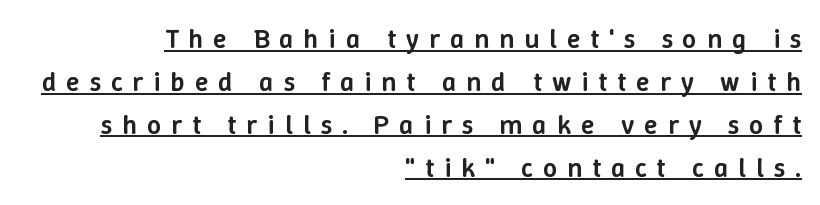
{"italic": "no", "bold": "semi", "weight": "semibold", "width": "normal", "stroke_contrast": "low", "x_height": "medium", "monospaced": "no", "underline": "yes", "align": "right", "line_spacing": "normal", "line_spacing_ratio": 1.53, "letter_spacing": "wide", "letter_spacing_em": 0.35, "glyph_px": 28}
